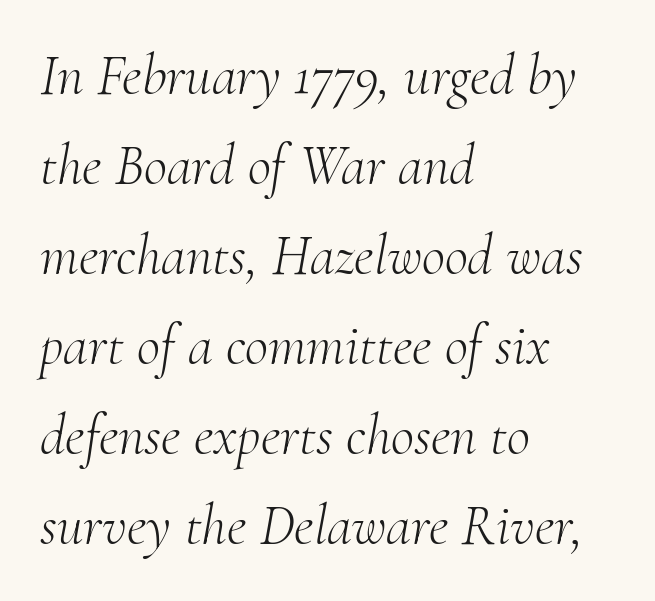
Q: Is the text bold? A: No.
Q: Is the text italic (slanted)? A: Yes, it leans right by about 10 degrees.
Q: Is the typeface a serif or a sans-serif typeface? A: Serif.
Q: Is the text underlined? A: No.
Q: How is the paragraph aligned? A: Left-aligned.
Q: Is the spacing between letters normal or unusually wide? A: Normal.
Q: Is the spacing between lines tight, normal or loose? A: Normal.
Q: Width (condensed, normal, or wide)? A: Normal.
Q: Stroke contrast? A: Medium.
Q: x-height? A: Small.
Q: Monospaced? A: No.
